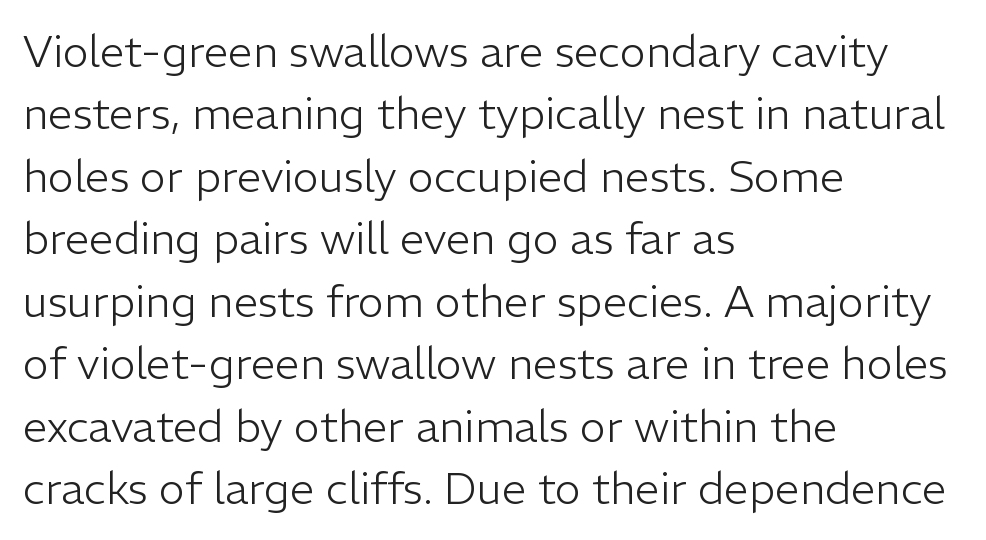
The space beneath each line is pristine and unruled. The axis of the letterforms is exactly vertical. Nope, no serifs anywhere on these letters. No letter is thick-stroked: the sample isn't bold. Spacing verdict: proportional, widths tailored to each character. The lines are quadded left.
